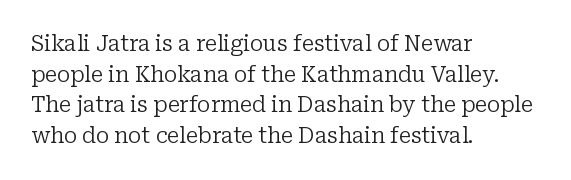
Q: Is the text bold? A: No.
Q: Is the text italic (slanted)? A: No, it is upright.
Q: Is the text underlined? A: No.
Q: How is the paragraph aligned? A: Left-aligned.
Q: Is the spacing between letters normal or unusually wide? A: Normal.
Q: Is the spacing between lines tight, normal or loose? A: Normal.
